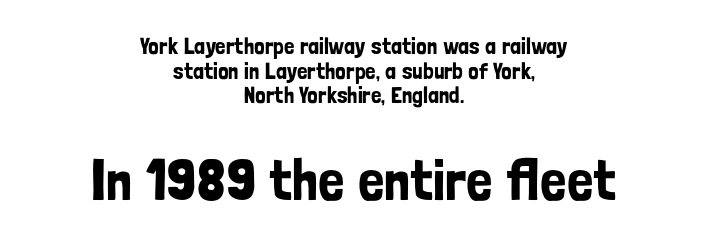
{"serif": "no", "italic": "no", "width": "condensed", "stroke_contrast": "low", "x_height": "medium", "monospaced": "no", "underline": "no", "align": "center", "line_spacing": "tight", "line_spacing_ratio": 1.07, "letter_spacing": "normal", "letter_spacing_em": 0.0, "larger_block": "second", "size_ratio": 2.52, "glyph_px": 58}
